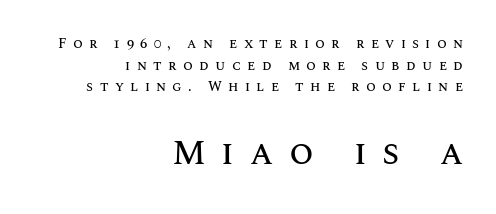
Characters remain perfectly vertical along every line. The space directly below the letters is spotless. The passage shown is typed in a proportional face where columns would drift. The text block is weighted toward the right margin, trailing off unevenly leftward.
